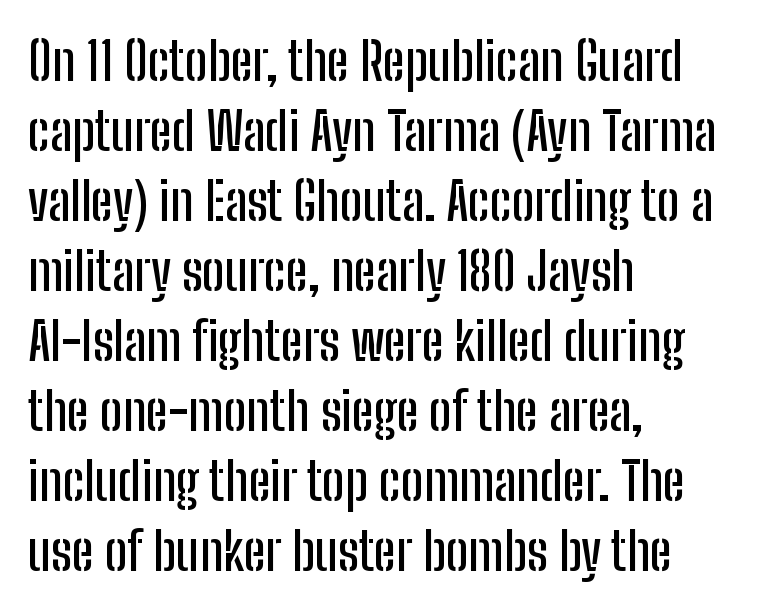
Nobody drew a line under any word here. Tall strokes in this sample are plumb rather than angled. Is this a fixed-width face? No — the glyphs have proportional, varying widths. The paragraph shown leans on its left margin.
